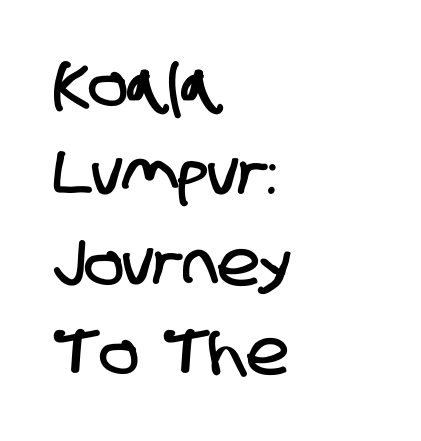
{"serif": "no", "width": "condensed", "stroke_contrast": "low", "x_height": "large", "monospaced": "no", "underline": "no", "align": "left", "line_spacing": "normal", "line_spacing_ratio": 1.42, "letter_spacing": "normal", "letter_spacing_em": 0.0, "glyph_px": 63}
